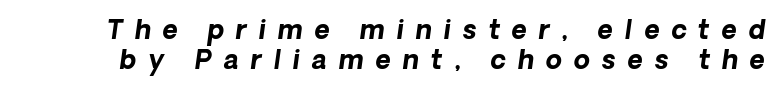
Glance below the letters and you will spot only blank space. Between one letter and the next there's a generous, obvious gap. Heavy-handed strokes throughout: this text is bold.
